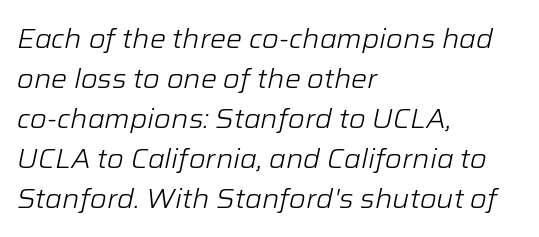
Tracking value appears to be zero — textbook default spacing. No letter is thick-stroked: the sample isn't bold. The passage shown leans; its letterforms are oblique. Every row of glyphs begins at an identical x-position on the left.
